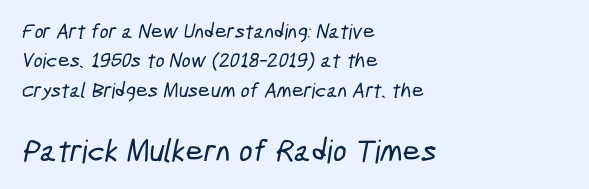
The image shows 32 px condensed sans-serif type; set left-aligned, normal line spacing (1.4x), normal letter spacing, not underlined; the second (bottom) block is 1.52x larger; low stroke contrast and a medium x-height.
